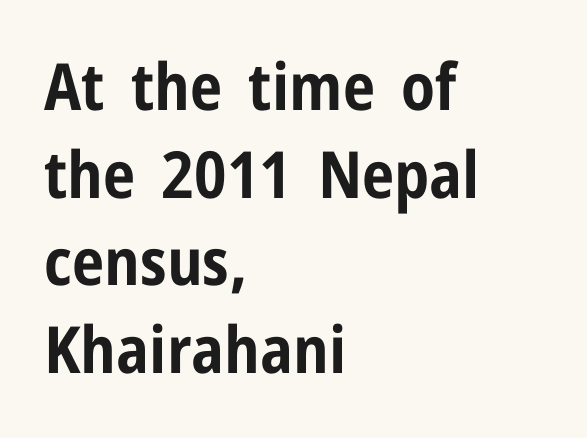
Ordinary non-slanted type is in use. These lines are set flush left with a ragged right edge. Proportional: the letters do not fall into vertical columns. A dark, heavy texture on the line: the type is bold. Regarding serifs, this sample does without them.
